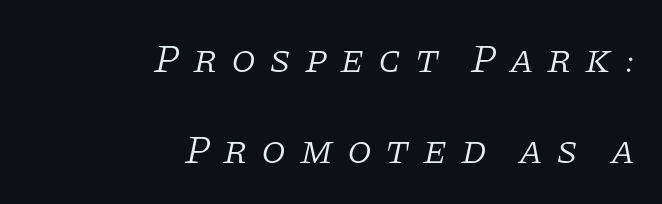
Q: Is the text bold? A: No.
Q: Is the text italic (slanted)? A: Yes, it leans right by about 11 degrees.
Q: Is the typeface a serif or a sans-serif typeface? A: Serif.
Q: Is the text underlined? A: No.
Q: How is the paragraph aligned? A: Right-aligned.
Q: Is the spacing between letters normal or unusually wide? A: Unusually wide.
Q: Is the spacing between lines tight, normal or loose? A: Loose.
Q: Width (condensed, normal, or wide)? A: Normal.
Q: Stroke contrast? A: Low.
Q: x-height? A: Large.
Q: Monospaced? A: No.
